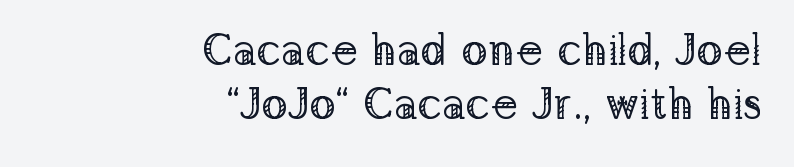
Q: Is the text bold? A: No.
Q: Is the text italic (slanted)? A: No, it is upright.
Q: Is the typeface a serif or a sans-serif typeface? A: Serif.
Q: Is the text underlined? A: No.
Q: How is the paragraph aligned? A: Right-aligned.
Q: Is the spacing between letters normal or unusually wide? A: Normal.
Q: Width (condensed, normal, or wide)? A: Normal.
Q: Stroke contrast? A: Low.
Q: x-height? A: Medium.
Q: Monospaced? A: No.
